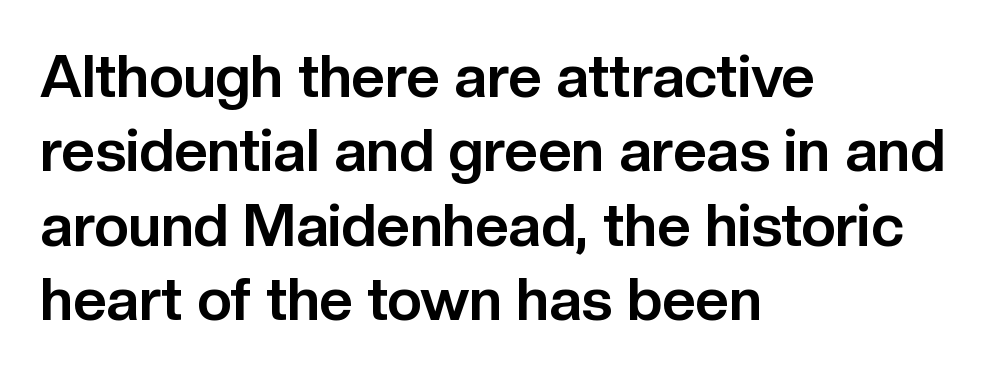
Q: Is the text bold? A: Yes.
Q: Is the text italic (slanted)? A: No, it is upright.
Q: Is the typeface a serif or a sans-serif typeface? A: Sans-serif.
Q: Is the text underlined? A: No.
Q: How is the paragraph aligned? A: Left-aligned.
Q: Is the spacing between letters normal or unusually wide? A: Normal.
Q: Is the spacing between lines tight, normal or loose? A: Normal.
Q: Width (condensed, normal, or wide)? A: Normal.
Q: Stroke contrast? A: Low.
Q: x-height? A: Medium.
Q: Monospaced? A: No.
